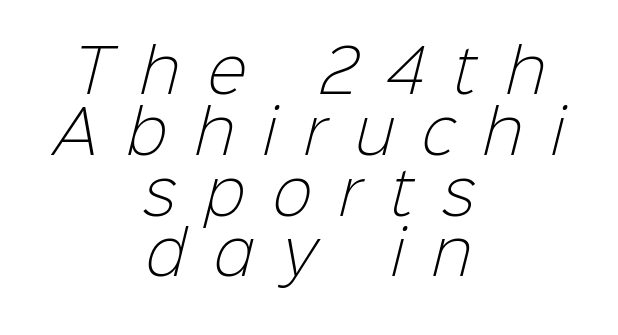
The image shows 59 px light sans-serif type; set centered, tight line spacing (1.03x), unusually wide letter spacing (+0.48 em), not underlined; low stroke contrast and a medium x-height.
